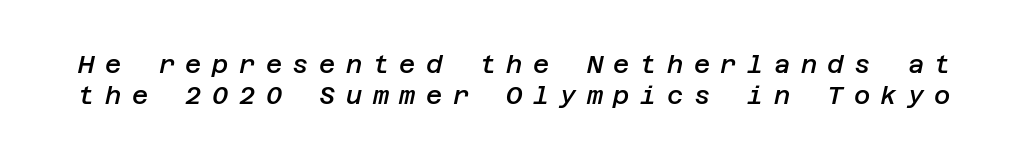
The image shows 25 px text type, italic (leaning right); set line spacing 1.23x, unusually wide letter spacing (+0.42 em), not underlined.
